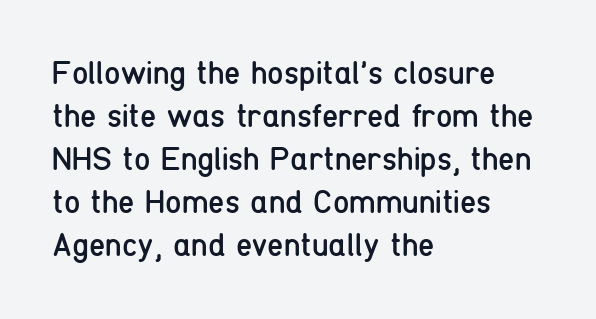
{"serif": "no", "italic": "no", "bold": "no", "weight": "regular", "width": "condensed", "stroke_contrast": "low", "x_height": "medium", "monospaced": "no", "underline": "no", "align": "left", "line_spacing": "normal", "line_spacing_ratio": 1.3, "letter_spacing": "normal", "letter_spacing_em": 0.0, "glyph_px": 33}
